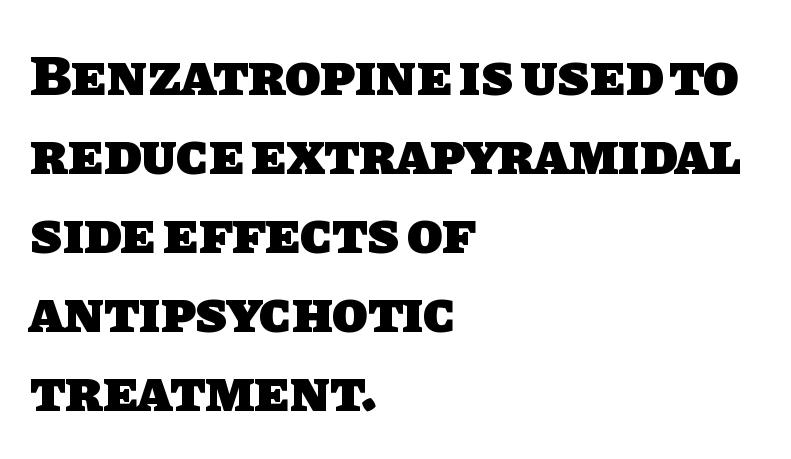
{"serif": "no", "bold": "yes", "weight": "heavy", "width": "normal", "stroke_contrast": "low", "x_height": "large", "monospaced": "no", "underline": "no", "align": "left", "line_spacing": "normal", "line_spacing_ratio": 1.36, "letter_spacing": "normal", "letter_spacing_em": 0.0, "glyph_px": 58}
